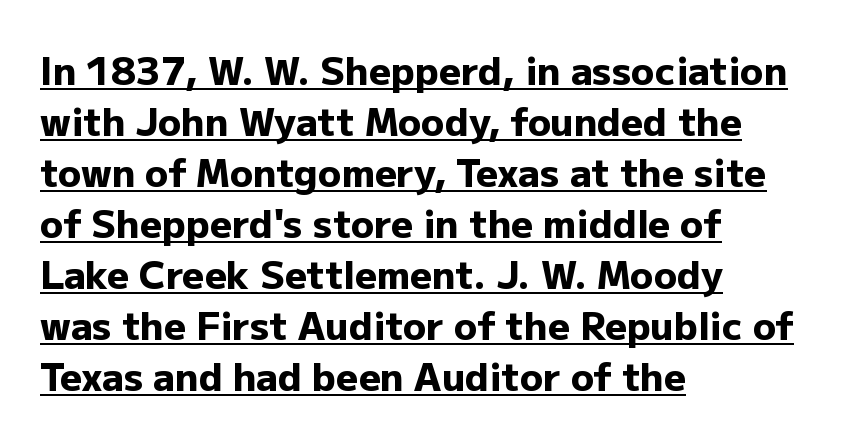
Q: Is the text bold? A: Yes.
Q: Is the text italic (slanted)? A: No, it is upright.
Q: Is the typeface a serif or a sans-serif typeface? A: Sans-serif.
Q: Is the text underlined? A: Yes.
Q: How is the paragraph aligned? A: Left-aligned.
Q: Is the spacing between letters normal or unusually wide? A: Normal.
Q: Is the spacing between lines tight, normal or loose? A: Normal.
Q: Width (condensed, normal, or wide)? A: Normal.
Q: Stroke contrast? A: Low.
Q: x-height? A: Medium.
Q: Monospaced? A: No.
